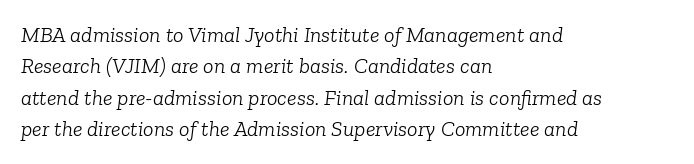
Q: Is the text bold? A: No.
Q: Is the text italic (slanted)? A: Yes, it leans right by about 6 degrees.
Q: Is the text underlined? A: No.
Q: How is the paragraph aligned? A: Left-aligned.
Q: Is the spacing between letters normal or unusually wide? A: Normal.
Q: Is the spacing between lines tight, normal or loose? A: Normal.
